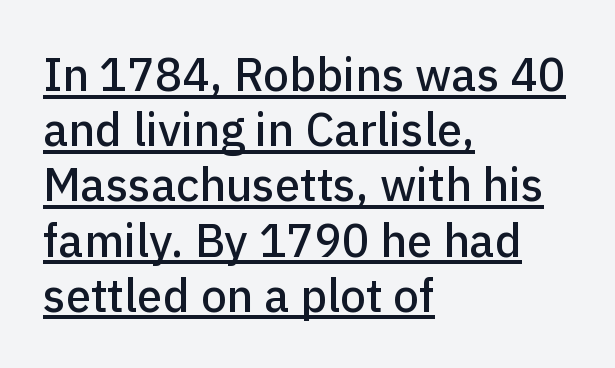
Q: Is the text italic (slanted)? A: No, it is upright.
Q: Is the typeface a serif or a sans-serif typeface? A: Sans-serif.
Q: Is the text underlined? A: Yes.
Q: How is the paragraph aligned? A: Left-aligned.
Q: Is the spacing between letters normal or unusually wide? A: Normal.
Q: Width (condensed, normal, or wide)? A: Normal.
Q: Stroke contrast? A: Low.
Q: x-height? A: Medium.
Q: Monospaced? A: No.
